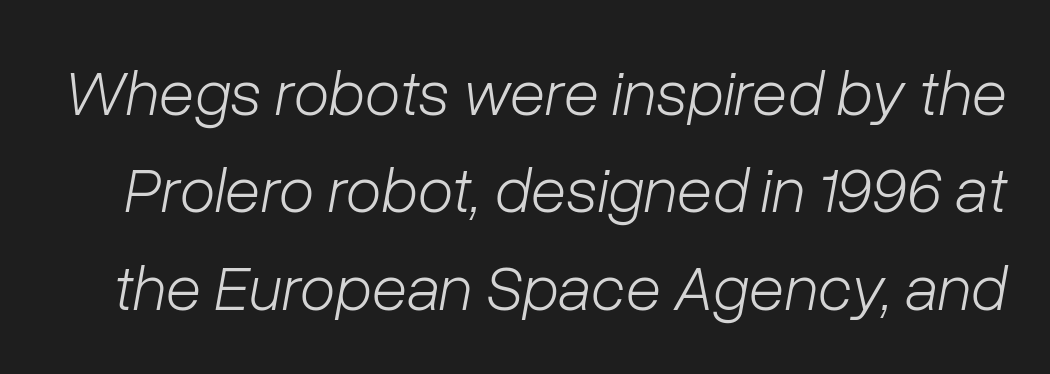
Q: Is the text bold? A: No.
Q: Is the text italic (slanted)? A: Yes, it leans right by about 10 degrees.
Q: Is the text underlined? A: No.
Q: Is the spacing between letters normal or unusually wide? A: Normal.
Q: Is the spacing between lines tight, normal or loose? A: Normal.
Q: Width (condensed, normal, or wide)? A: Normal.
Q: Stroke contrast? A: Low.
Q: x-height? A: Medium.
Q: Monospaced? A: No.
